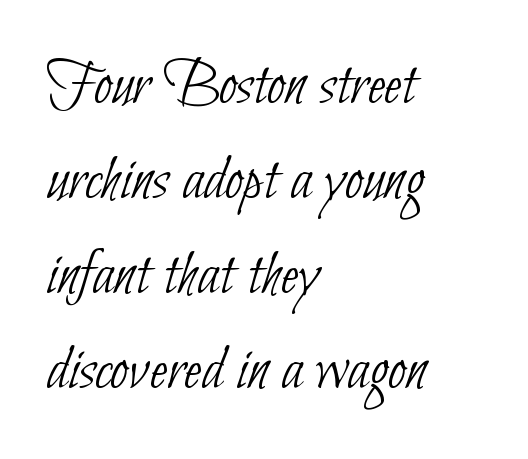
{"serif": "no", "bold": "no", "weight": "thin", "width": "condensed", "stroke_contrast": "low", "x_height": "small", "monospaced": "no", "underline": "no", "align": "left", "line_spacing": "normal", "line_spacing_ratio": 1.46, "letter_spacing": "normal", "letter_spacing_em": 0.0, "glyph_px": 65}
